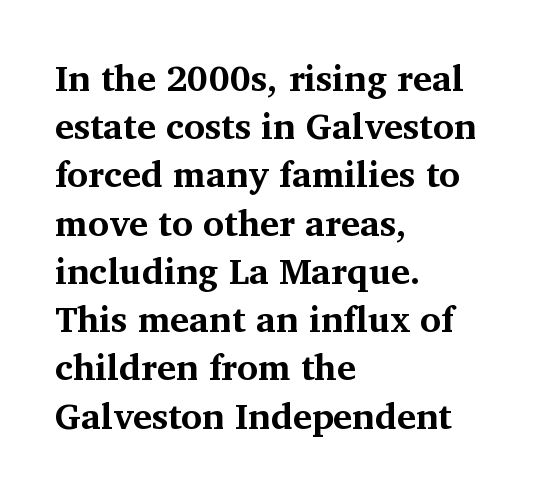
These lines sit exactly where default settings would place them. Does the lettering tilt? It doesn't — this is upright. Just letters on the line, the space beneath them empty. Spacing verdict: proportional, widths tailored to each character.
